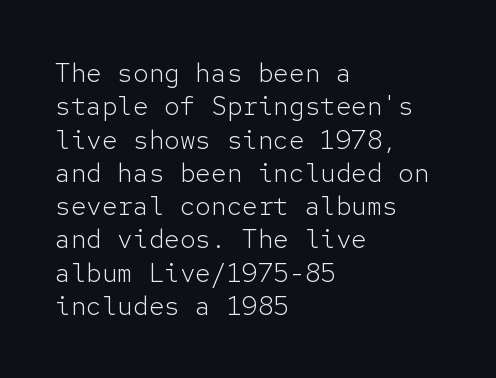
{"italic": "no", "bold": "no", "underline": "no", "align": "left", "line_spacing": "normal", "line_spacing_ratio": 1.28, "letter_spacing": "normal", "letter_spacing_em": 0.0, "glyph_px": 26}
